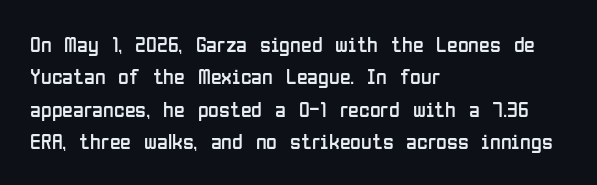
The image shows 22 px text type, upright; set left-aligned, normal line spacing (1.47x), normal letter spacing, not underlined.
